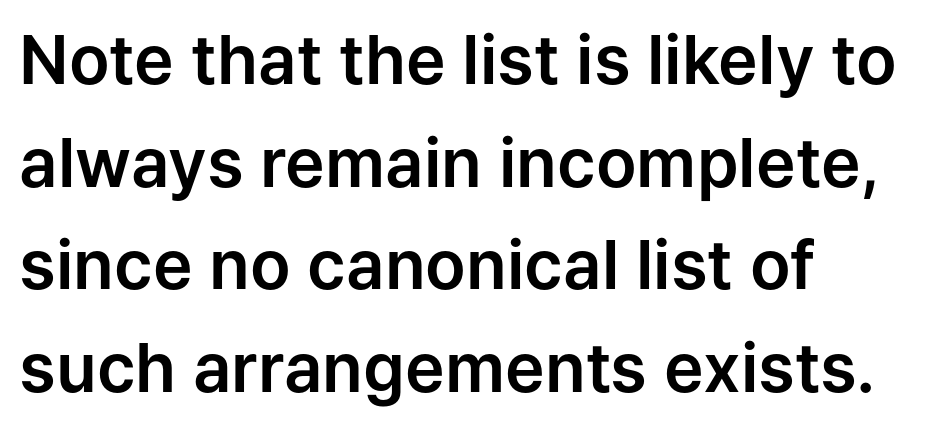
Q: Is the text italic (slanted)? A: No, it is upright.
Q: Is the typeface a serif or a sans-serif typeface? A: Sans-serif.
Q: Is the text underlined? A: No.
Q: How is the paragraph aligned? A: Left-aligned.
Q: Is the spacing between letters normal or unusually wide? A: Normal.
Q: Is the spacing between lines tight, normal or loose? A: Normal.
Q: Width (condensed, normal, or wide)? A: Normal.
Q: Stroke contrast? A: Low.
Q: x-height? A: Medium.
Q: Monospaced? A: No.
